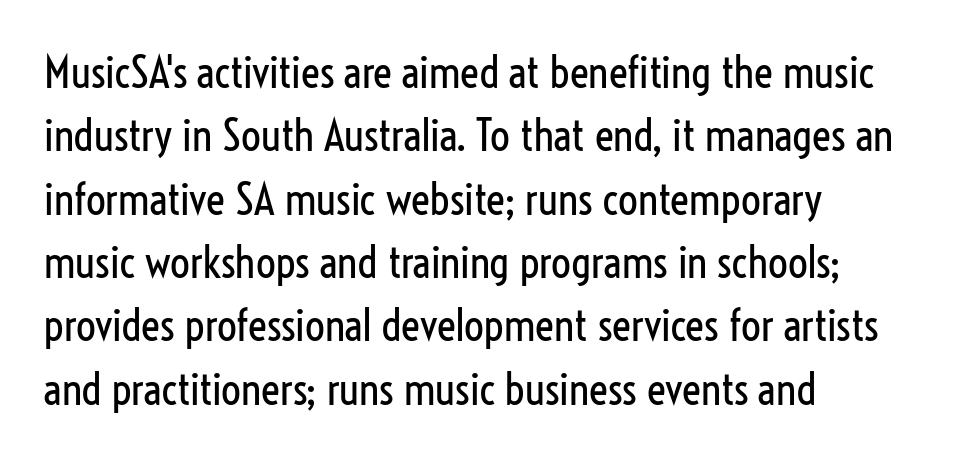
{"serif": "no", "italic": "no", "bold": "no", "weight": "regular", "width": "condensed", "stroke_contrast": "low", "x_height": "medium", "monospaced": "no", "underline": "no", "align": "left", "line_spacing": "normal", "line_spacing_ratio": 1.44, "letter_spacing": "normal", "letter_spacing_em": 0.0, "glyph_px": 44}
